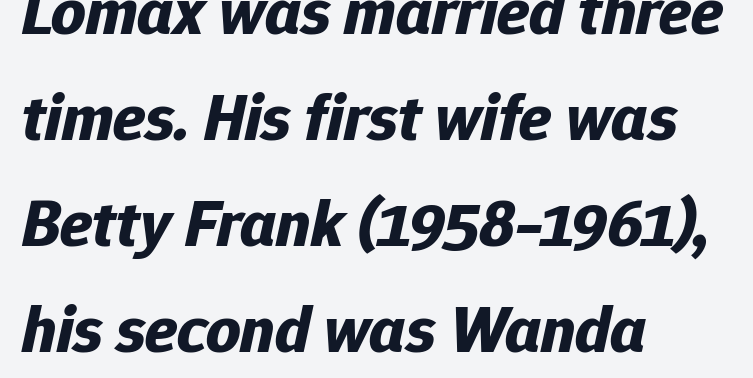
The image shows 67 px bold type, italic (leaning right); set left-aligned, normal line spacing (1.58x), normal letter spacing, not underlined; low stroke contrast and a medium x-height.
